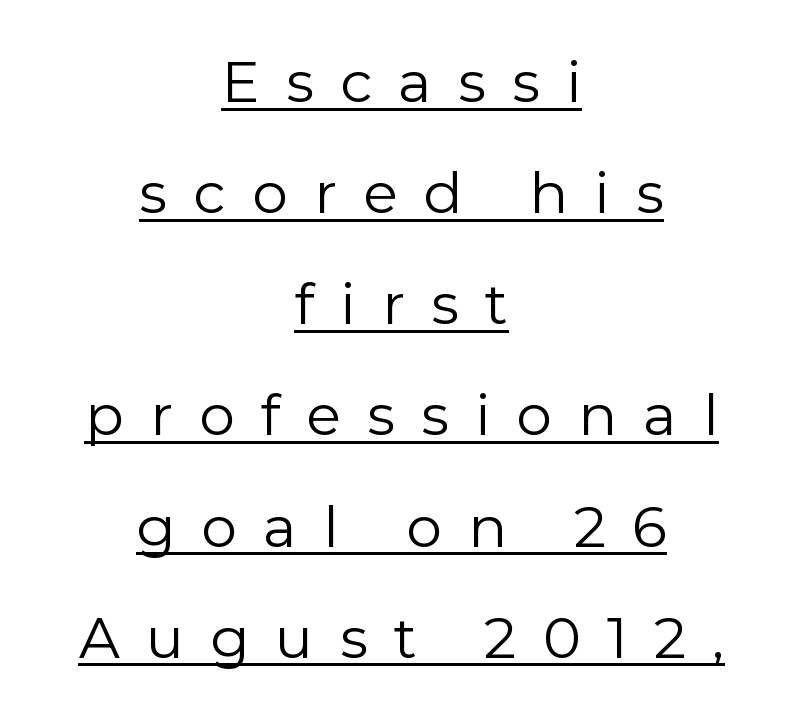
Q: Is the text bold? A: No.
Q: Is the text italic (slanted)? A: No, it is upright.
Q: Is the typeface a serif or a sans-serif typeface? A: Sans-serif.
Q: Is the text underlined? A: Yes.
Q: How is the paragraph aligned? A: Centered.
Q: Is the spacing between letters normal or unusually wide? A: Unusually wide.
Q: Is the spacing between lines tight, normal or loose? A: Loose.
Q: Width (condensed, normal, or wide)? A: Normal.
Q: Stroke contrast? A: Low.
Q: x-height? A: Medium.
Q: Monospaced? A: No.
